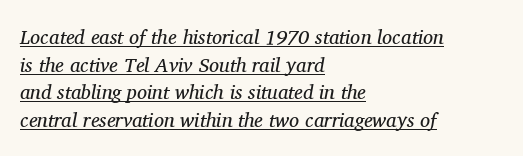
The image shows 20 px text type, italic (leaning right); set left-aligned, normal line spacing (1.38x), normal letter spacing, underlined.
